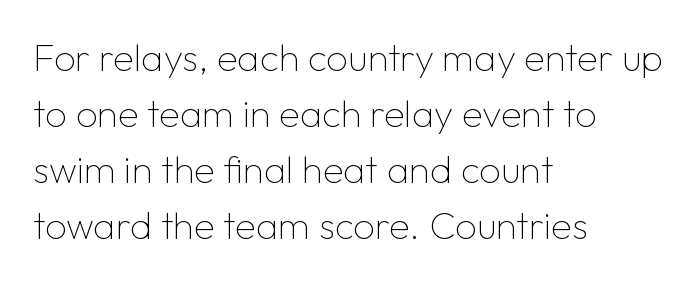
Q: Is the text bold? A: No.
Q: Is the text italic (slanted)? A: No, it is upright.
Q: Is the typeface a serif or a sans-serif typeface? A: Sans-serif.
Q: Is the text underlined? A: No.
Q: How is the paragraph aligned? A: Left-aligned.
Q: Is the spacing between letters normal or unusually wide? A: Normal.
Q: Is the spacing between lines tight, normal or loose? A: Normal.
Q: Width (condensed, normal, or wide)? A: Normal.
Q: Stroke contrast? A: Low.
Q: x-height? A: Medium.
Q: Monospaced? A: No.
